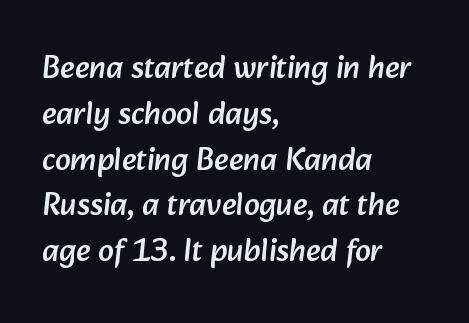
These lines stack with their left ends in a neat column. The gaps between neighbouring characters are ordinary and unremarkable. Summary of vertical rhythm: regular, with standard interline spacing. The rendering uses natural spacing where letterforms have individual widths.
